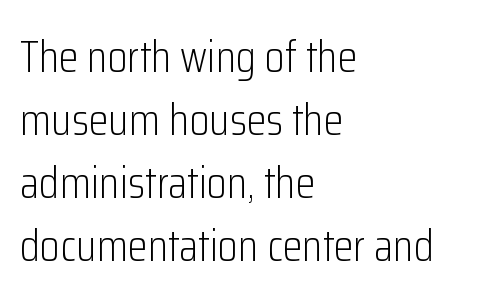
These glyphs show unthickened strokes, regular width or finer. Varying glyph widths throughout — classic text-font behaviour. The letters carry no serifs — their stems end cleanly without finishing strokes. Descender tails drop into unmarked territory. This sample uses plain, unmodified letter spacing. Notice how the passage keeps a crisp vertical edge on the left only.
